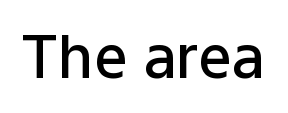
{"serif": "no", "italic": "no", "bold": "semi", "weight": "semibold", "width": "normal", "stroke_contrast": "low", "x_height": "medium", "monospaced": "no", "underline": "no", "letter_spacing": "normal", "letter_spacing_em": 0.0, "glyph_px": 59}
